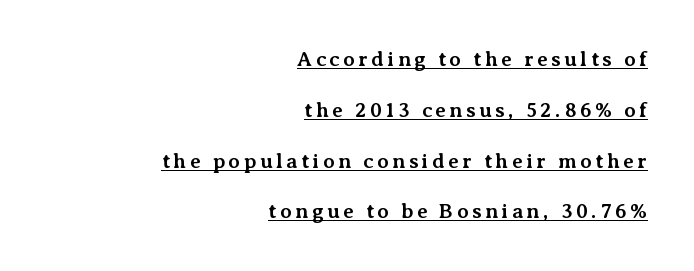
Emphasis by weight is at full strength: bold. Does the leading feel generous? Absolutely, it's lavish. This sample uses an upright cut, with every glyph sitting square on the baseline. The specimen includes a rule beneath the text block's lines.
